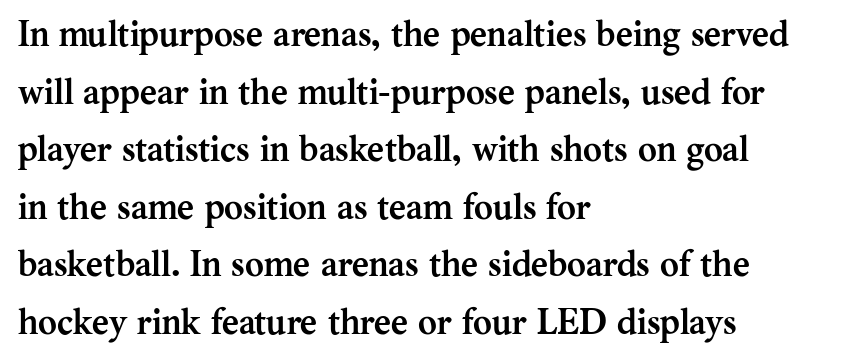
You could call the tracking neutral — neither tight nor loose. Set as a true bold cut, around the 700 mark. The rendering uses natural spacing where letterforms have individual widths. Has an underline been added? It has not. The letters stand straight up with perfectly vertical stems. In terms of letterform style, serifs are clearly present.
